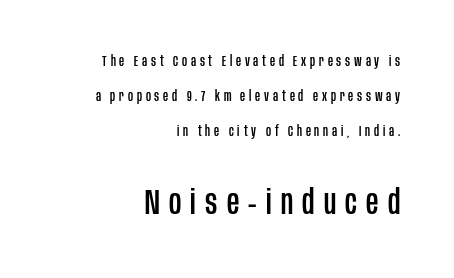
Each line ends at the same right margin while the left side varies. Compare the two chunks: the lower has the greater cap height. The type family on display is of the sans-serif kind. The baseline area is clear. You could not count columns in this text — the font is proportionally spaced.
